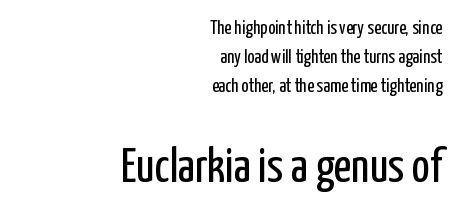
The typeface chosen for these lines omits serifs. Stems here are at most as thick as an everyday book face. Is there much room between lines? A standard amount, neither cramped nor airy. Top chunk: small. Bottom chunk: large. The axis of the letterforms is exactly vertical. The text block is weighted toward the right margin, trailing off unevenly leftward.
